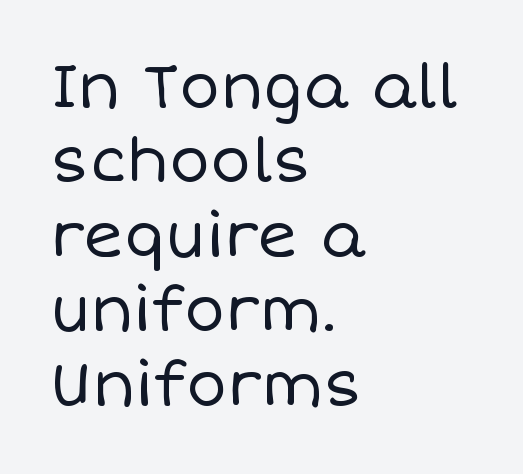
Q: Is the text bold? A: No.
Q: Is the text italic (slanted)? A: No, it is upright.
Q: Is the text underlined? A: No.
Q: How is the paragraph aligned? A: Left-aligned.
Q: Is the spacing between letters normal or unusually wide? A: Normal.
Q: Width (condensed, normal, or wide)? A: Normal.
Q: Stroke contrast? A: Low.
Q: x-height? A: Large.
Q: Monospaced? A: No.
